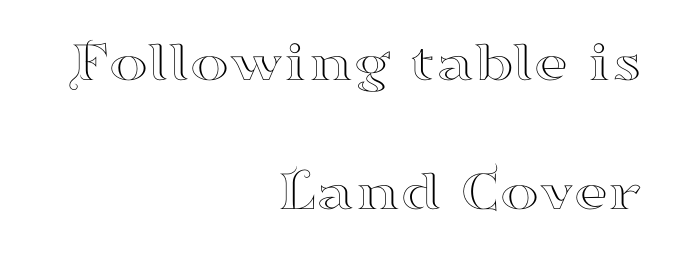
Q: Is the text italic (slanted)? A: No, it is upright.
Q: Is the typeface a serif or a sans-serif typeface? A: Serif.
Q: Is the text underlined? A: No.
Q: How is the paragraph aligned? A: Right-aligned.
Q: Is the spacing between letters normal or unusually wide? A: Normal.
Q: Is the spacing between lines tight, normal or loose? A: Loose.
Q: Width (condensed, normal, or wide)? A: Wide.
Q: Stroke contrast? A: High.
Q: x-height? A: Small.
Q: Monospaced? A: No.
